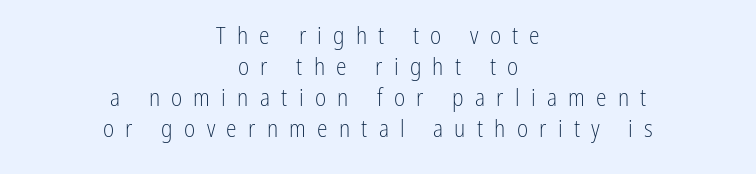
Q: Is the text bold? A: No.
Q: Is the text italic (slanted)? A: No, it is upright.
Q: Is the text underlined? A: No.
Q: How is the paragraph aligned? A: Centered.
Q: Is the spacing between letters normal or unusually wide? A: Unusually wide.
Q: Is the spacing between lines tight, normal or loose? A: Normal.
